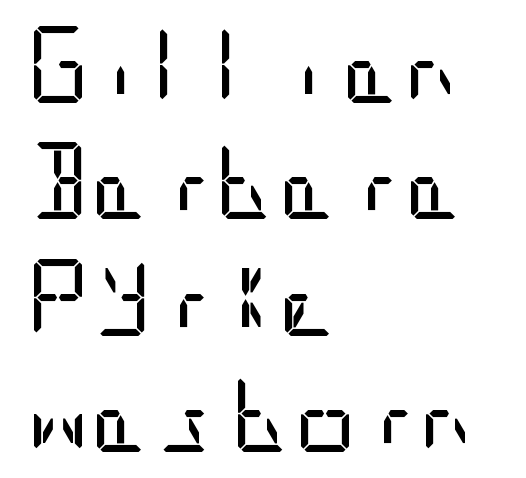
{"serif": "no", "italic": "no", "bold": "no", "weight": "regular", "width": "condensed", "stroke_contrast": "low", "x_height": "large", "underline": "no", "align": "left", "line_spacing": "normal", "line_spacing_ratio": 1.51, "letter_spacing": "normal", "letter_spacing_em": 0.0, "glyph_px": 77}
